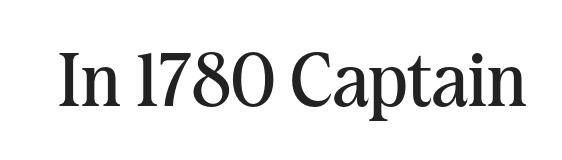
The image shows 76 px regular-weight serif type, upright; set normal letter spacing, not underlined; medium stroke contrast and a medium x-height.
